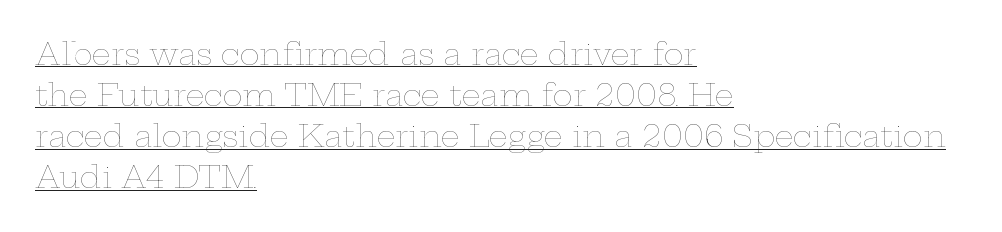
Q: Is the text bold? A: No.
Q: Is the text italic (slanted)? A: No, it is upright.
Q: Is the text underlined? A: Yes.
Q: How is the paragraph aligned? A: Left-aligned.
Q: Is the spacing between letters normal or unusually wide? A: Normal.
Q: Is the spacing between lines tight, normal or loose? A: Normal.
Q: Width (condensed, normal, or wide)? A: Wide.
Q: Stroke contrast? A: Low.
Q: x-height? A: Medium.
Q: Monospaced? A: No.
